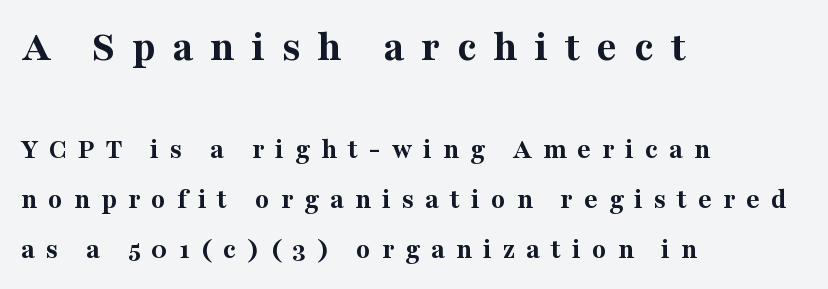
Q: Is the text bold? A: Yes.
Q: Is the text italic (slanted)? A: No, it is upright.
Q: Is the typeface a serif or a sans-serif typeface? A: Serif.
Q: Is the text underlined? A: No.
Q: How is the paragraph aligned? A: Left-aligned.
Q: Is the spacing between letters normal or unusually wide? A: Unusually wide.
Q: Which block of text is set in a larger size, the first (top) or the second (bottom)? A: The first (top) one.
Q: Width (condensed, normal, or wide)? A: Normal.
Q: Stroke contrast? A: Medium.
Q: x-height? A: Medium.
Q: Monospaced? A: No.
